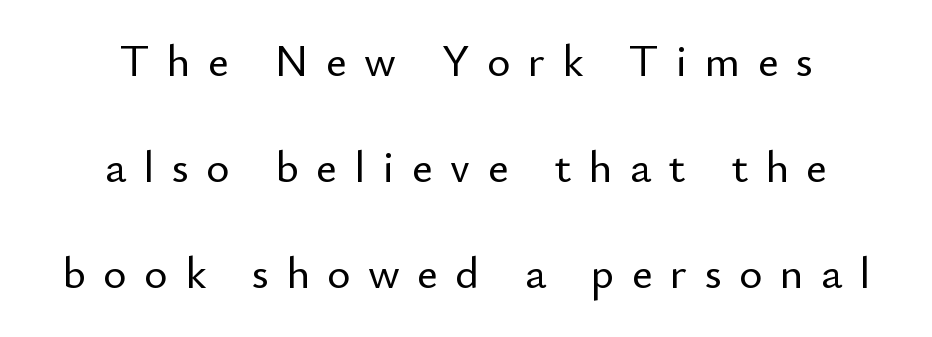
{"serif": "no", "italic": "no", "width": "normal", "stroke_contrast": "low", "x_height": "small", "monospaced": "no", "underline": "no", "align": "center", "line_spacing": "loose", "line_spacing_ratio": 2.41, "letter_spacing": "wide", "letter_spacing_em": 0.4, "glyph_px": 44}
